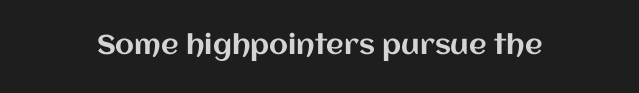
The image shows 27 px text type, upright; set normal letter spacing, not underlined.
